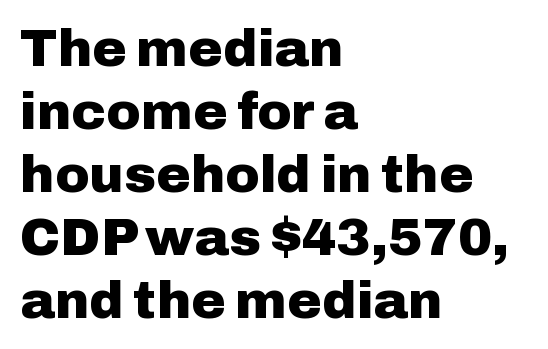
The gap between lines stays unmarked. The letters stand upright; this is a roman face. No extra tracking has been applied to these lines. Nope, no serifs anywhere on these letters.
